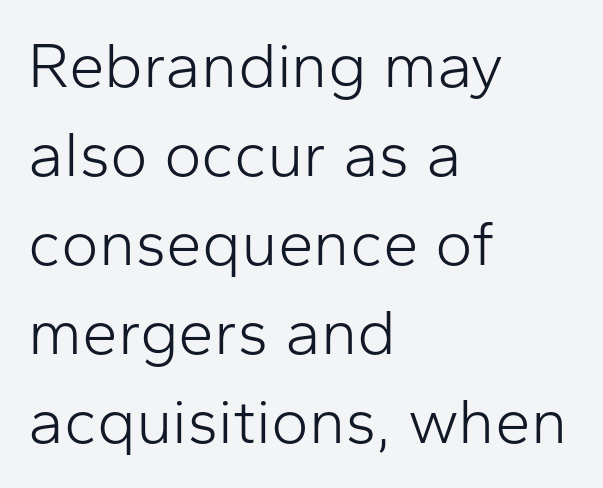
The letters carry no serifs — their stems end cleanly without finishing strokes. The strip under each line holds only bare page. Visually the block forms a straight wall on the left and a jagged coastline on the right. Heft: none added — not bold.
